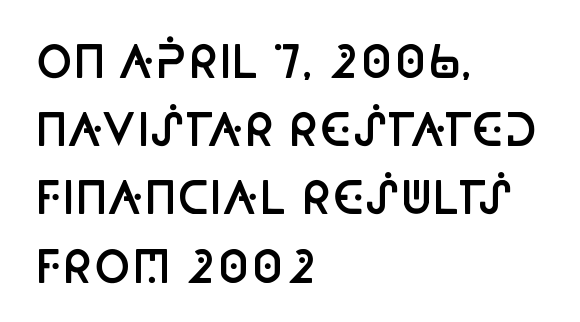
The image shows 44 px semibold, condensed sans-serif type, upright; set left-aligned, normal line spacing (1.55x), normal letter spacing, not underlined; low stroke contrast and a large x-height.
